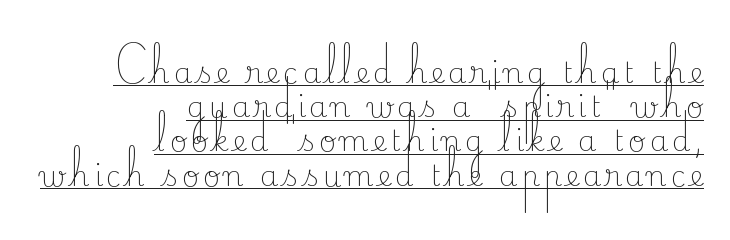
The image shows 29 px light serif type, upright; set right-aligned, line spacing 1.18x, underlined; low stroke contrast and a small x-height.
